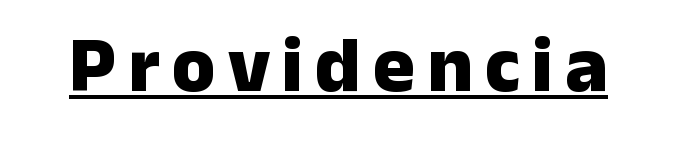
Nothing sits at the stroke ends, so this counts as sans-serif. The face used here is proportionally spaced, like ordinary book or web type. The string is rendered with underlining switched on. A full-strength bold gives these letters their thick strokes. Upright lettering throughout.
